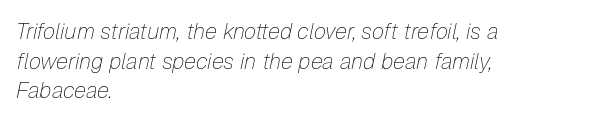
{"italic": "yes", "lean": "right", "slant_degrees": 12, "bold": "no", "underline": "no", "align": "left", "line_spacing": "normal", "line_spacing_ratio": 1.35, "letter_spacing": "normal", "letter_spacing_em": 0.0, "glyph_px": 22}
